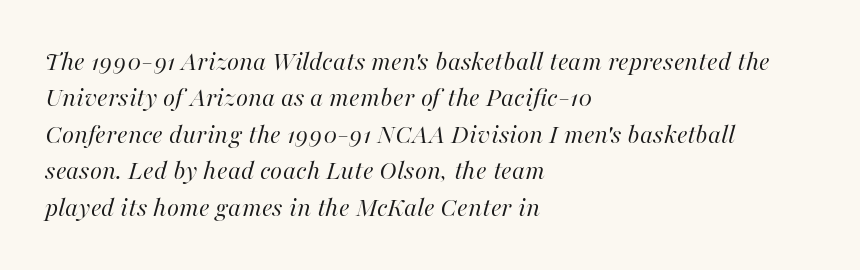
This block has exactly the height ordinary leading produces. The face used here has a pronounced slope to its letters. Character widths vary here, with narrow letters taking less room than wide ones. Notice how the passage keeps a crisp vertical edge on the left only. Nothing heavy about these letters — not bold at all.
